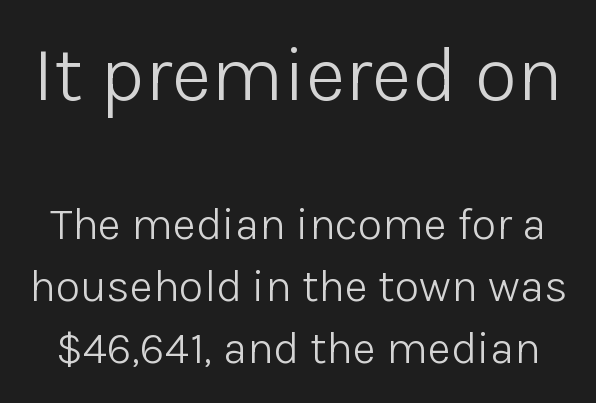
Successive baselines arrive at the customary interval. Compare the two chunks: the upper has the greater cap height. Type style note: lacks serifs. It's the straight-up-and-down kind of type. The letters look calm and open, with moderate or lighter stems. The face used here is proportionally spaced, like ordinary book or web type.
